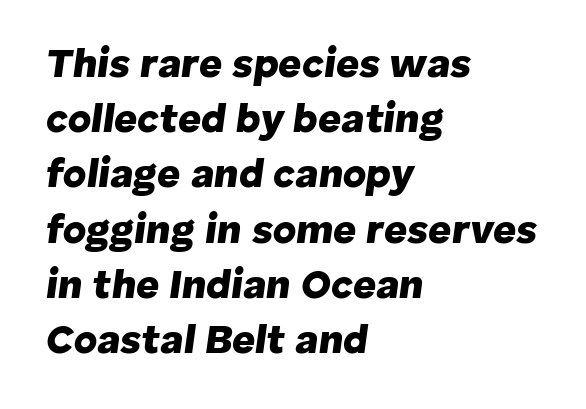
The image shows 40 px heavy type, italic (leaning right); set left-aligned, normal line spacing (1.38x), normal letter spacing, not underlined; low stroke contrast and a medium x-height.
